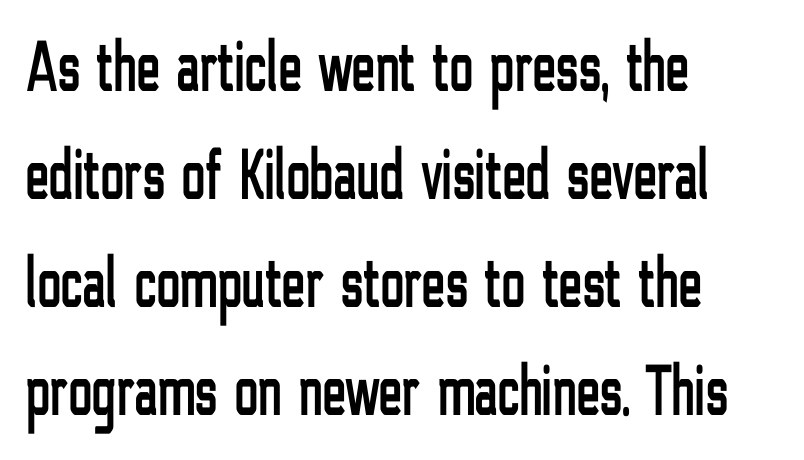
This rendering uses left alignment, leaving the right contour irregular. Letterform terminals end flat and unadorned throughout the passage. Note the varied advance widths — an 'i' is clearly narrower than an 'm'. Unmarked baselines from the first word to the last. Ordinary non-slanted type is in use. Each word holds together tightly as a unit, with standard inter-letter gaps.
